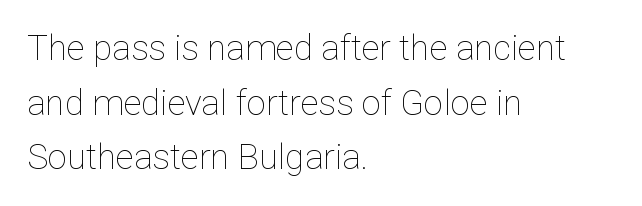
{"italic": "no", "bold": "no", "weight": "thin", "width": "normal", "stroke_contrast": "low", "x_height": "medium", "monospaced": "no", "underline": "no", "align": "left", "line_spacing": "normal", "line_spacing_ratio": 1.56, "letter_spacing": "normal", "letter_spacing_em": 0.0, "glyph_px": 35}
